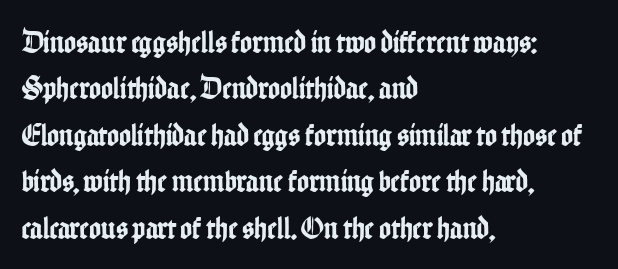
Anything drawn beneath the words? Only blank space. No italicization has been applied; the sample stays upright. The passage is arranged the way most books set body copy — flush left. The rendering shows plain stroke endings on the letterforms — a sans-serif design. Character widths vary here, with narrow letters taking less room than wide ones.
